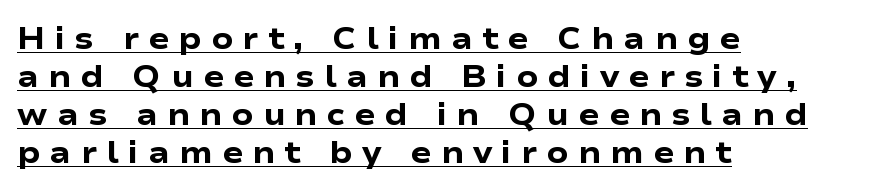
Notice how the passage keeps a crisp vertical edge on the left only. A typesetter would label this face a sans. The rendering uses the underline text-decoration. Do the characters align in a grid? No, the font is proportional. The type is letterspaced generously, with wide tracking.
